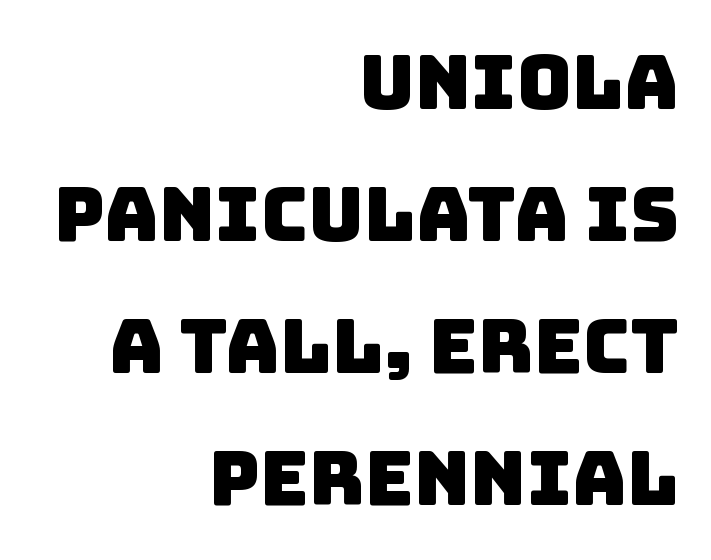
The image shows 75 px sans-serif type; set right-aligned, line spacing 1.76x, normal letter spacing, not underlined; low stroke contrast and a large x-height.
